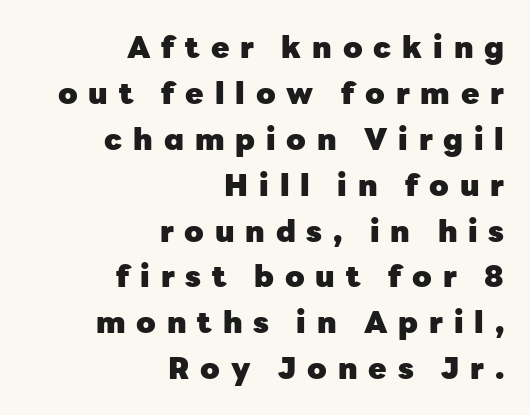
{"serif": "no", "italic": "no", "bold": "yes", "weight": "heavy", "width": "normal", "stroke_contrast": "low", "x_height": "medium", "monospaced": "no", "underline": "no", "align": "right", "line_spacing": "normal", "line_spacing_ratio": 1.53, "letter_spacing": "wide", "letter_spacing_em": 0.36, "glyph_px": 30}
